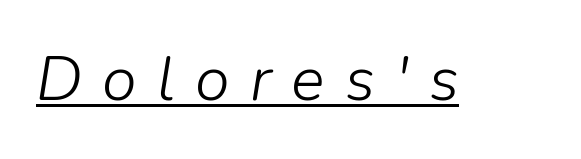
{"italic": "yes", "lean": "right", "slant_degrees": 9, "bold": "no", "weight": "light", "width": "normal", "stroke_contrast": "low", "x_height": "medium", "monospaced": "no", "underline": "yes", "letter_spacing": "wide", "letter_spacing_em": 0.32, "glyph_px": 63}
